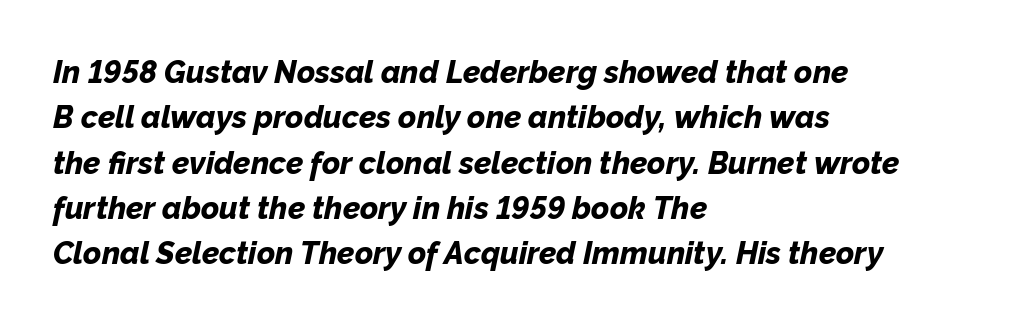
A typesetter would call this zero additional tracking. Posture: slanted. Look at the stroke-to-counter ratio: heavy, a bold. Caption: multi-line text, flush left, ragged right.
